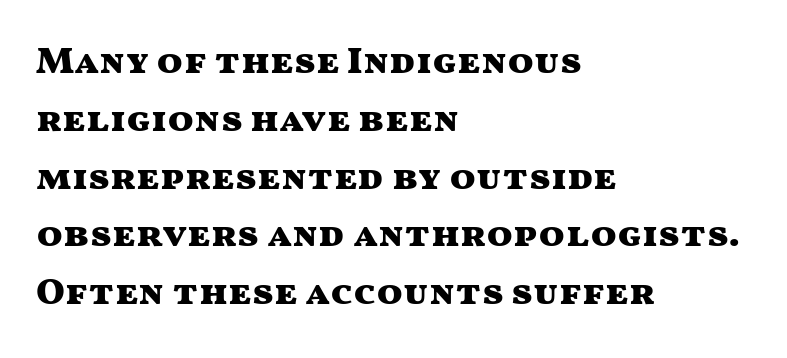
The image shows 38 px heavy, wide sans-serif type, upright; set left-aligned, normal line spacing (1.52x), normal letter spacing, not underlined; medium stroke contrast and a medium x-height.
